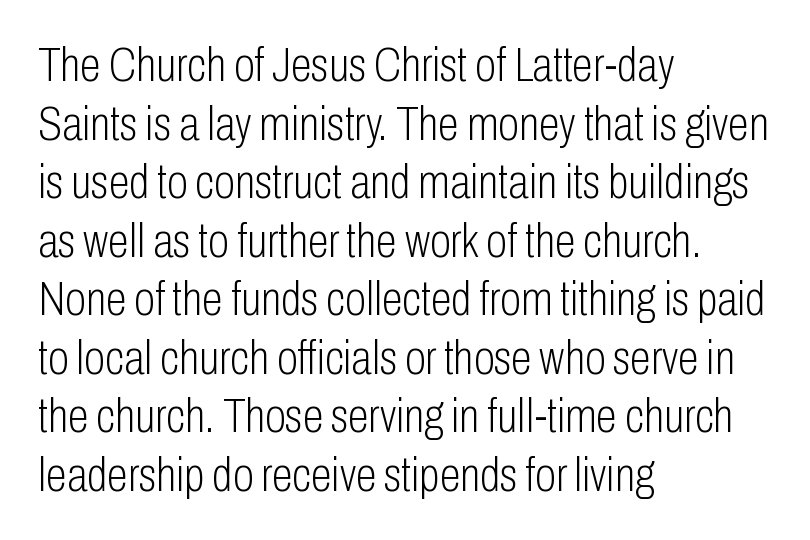
The image shows 48 px light, condensed sans-serif type, upright; set left-aligned, line spacing 1.22x, normal letter spacing, not underlined; low stroke contrast and a medium x-height.
